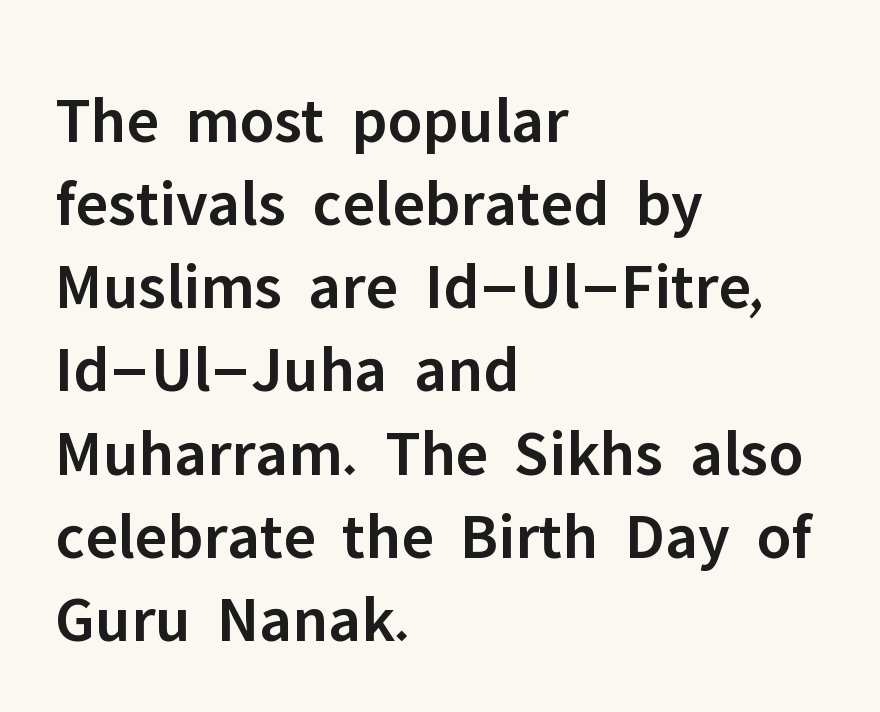
Ordinary non-slanted type is in use. In terms of leading, this rendering sits right in the middle. Observe the ordinary spacing: letters are neighbours, not strangers. Serif or sans? Sans — the stroke terminals are bare. The passage shown is not underscored anywhere.
